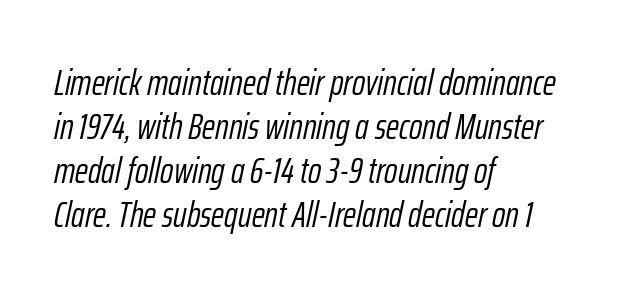
{"italic": "yes", "lean": "right", "slant_degrees": 12, "bold": "no", "weight": "light", "width": "condensed", "stroke_contrast": "low", "x_height": "medium", "monospaced": "no", "underline": "no", "align": "left", "line_spacing_ratio": 1.22, "letter_spacing": "normal", "letter_spacing_em": 0.0, "glyph_px": 36}
